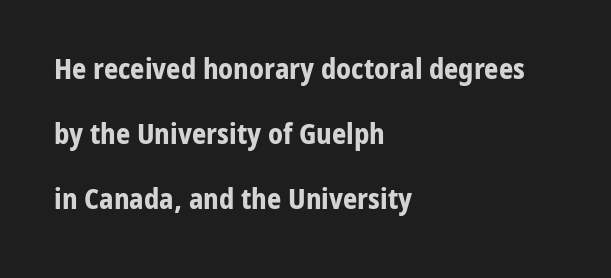
Q: Is the text bold? A: Yes.
Q: Is the text italic (slanted)? A: No, it is upright.
Q: Is the typeface a serif or a sans-serif typeface? A: Sans-serif.
Q: Is the text underlined? A: No.
Q: How is the paragraph aligned? A: Left-aligned.
Q: Is the spacing between letters normal or unusually wide? A: Normal.
Q: Is the spacing between lines tight, normal or loose? A: Loose.
Q: Width (condensed, normal, or wide)? A: Normal.
Q: Stroke contrast? A: Low.
Q: x-height? A: Medium.
Q: Monospaced? A: No.
